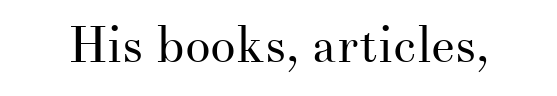
Unmarked baselines from the first word to the last. This sample has the flowing, uneven cadence of proportional lettering. The passage shown is not bold in any degree. Quick note: not italic, upright. You could call the tracking neutral — neither tight nor loose.
